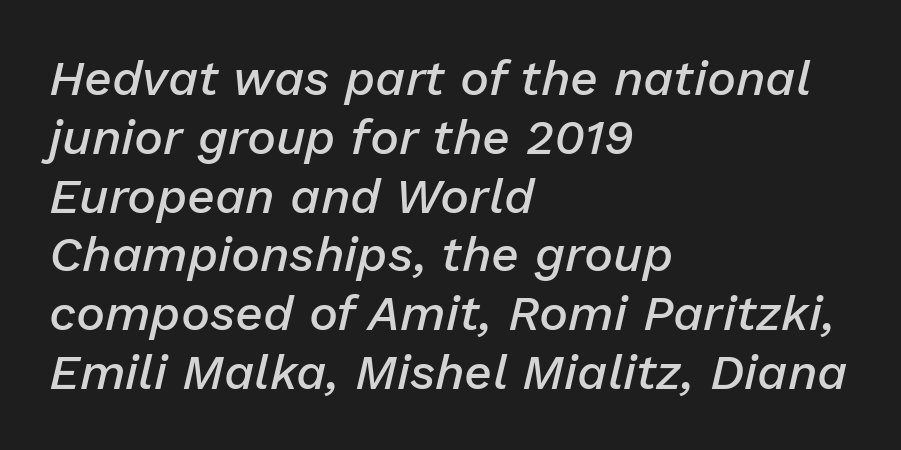
Q: Is the text bold? A: Semi-bold.
Q: Is the text italic (slanted)? A: Yes, it leans right by about 13 degrees.
Q: Is the text underlined? A: No.
Q: How is the paragraph aligned? A: Left-aligned.
Q: Is the spacing between letters normal or unusually wide? A: Normal.
Q: Width (condensed, normal, or wide)? A: Normal.
Q: Stroke contrast? A: Low.
Q: x-height? A: Medium.
Q: Monospaced? A: No.
